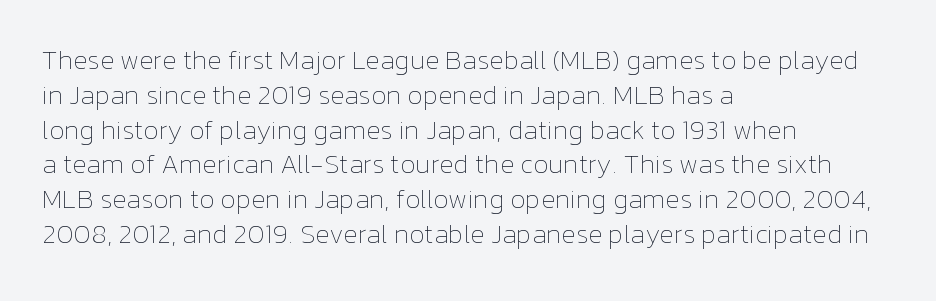
{"italic": "no", "bold": "no", "underline": "no", "align": "left", "line_spacing": "normal", "line_spacing_ratio": 1.29, "letter_spacing": "normal", "letter_spacing_em": 0.0, "glyph_px": 27}
